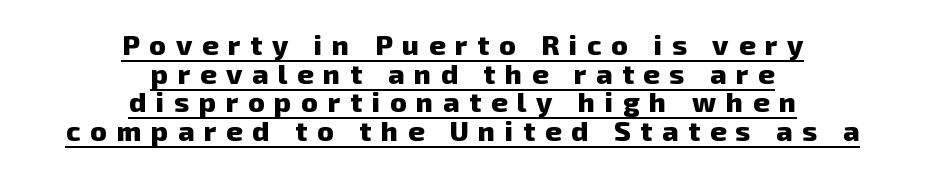
{"serif": "no", "bold": "yes", "weight": "heavy", "width": "normal", "stroke_contrast": "low", "x_height": "medium", "monospaced": "no", "underline": "yes", "align": "center", "line_spacing": "tight", "line_spacing_ratio": 1.02, "letter_spacing": "wide", "letter_spacing_em": 0.35, "glyph_px": 28}
